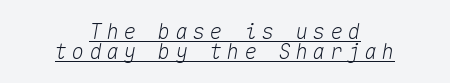
{"italic": "yes", "lean": "right", "slant_degrees": 10, "underline": "yes", "align": "center", "line_spacing": "tight", "line_spacing_ratio": 0.95, "letter_spacing": "wide", "letter_spacing_em": 0.22, "glyph_px": 21}
